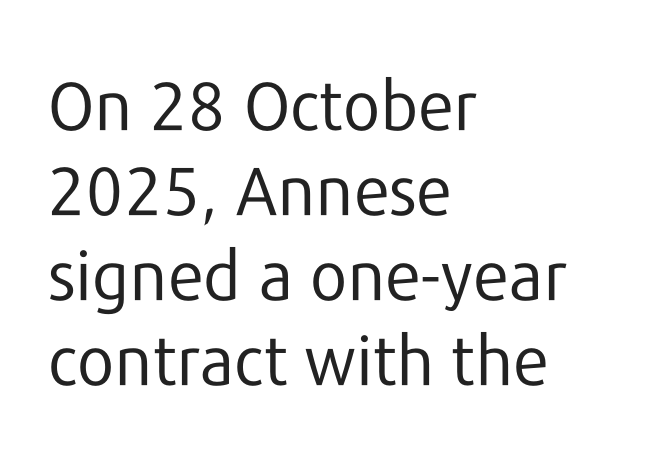
Q: Is the text bold? A: No.
Q: Is the text italic (slanted)? A: No, it is upright.
Q: Is the typeface a serif or a sans-serif typeface? A: Sans-serif.
Q: Is the text underlined? A: No.
Q: How is the paragraph aligned? A: Left-aligned.
Q: Is the spacing between letters normal or unusually wide? A: Normal.
Q: Is the spacing between lines tight, normal or loose? A: Normal.
Q: Width (condensed, normal, or wide)? A: Normal.
Q: Stroke contrast? A: Low.
Q: x-height? A: Medium.
Q: Monospaced? A: No.
